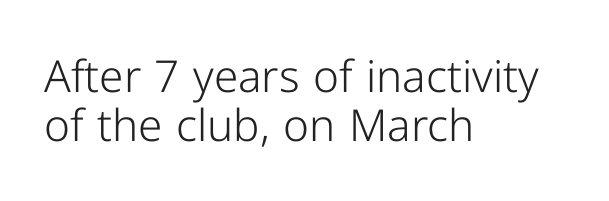
Q: Is the text bold? A: No.
Q: Is the text italic (slanted)? A: No, it is upright.
Q: Is the typeface a serif or a sans-serif typeface? A: Sans-serif.
Q: Is the text underlined? A: No.
Q: How is the paragraph aligned? A: Left-aligned.
Q: Is the spacing between letters normal or unusually wide? A: Normal.
Q: Is the spacing between lines tight, normal or loose? A: Tight.
Q: Width (condensed, normal, or wide)? A: Normal.
Q: Stroke contrast? A: Low.
Q: x-height? A: Medium.
Q: Monospaced? A: No.
